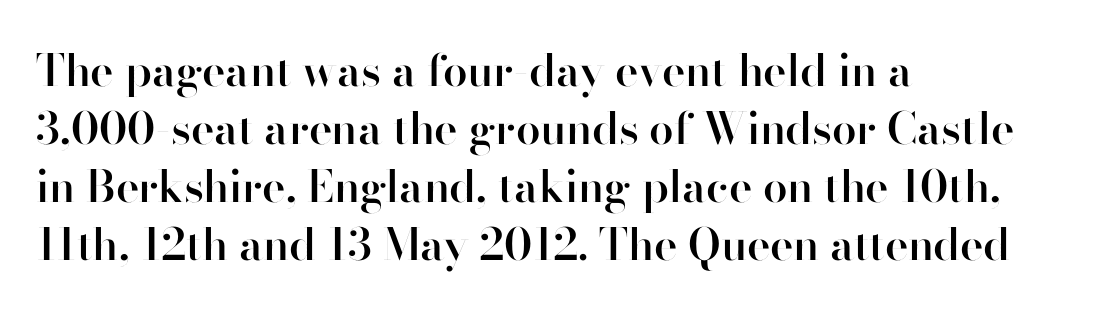
The type sits square on the baseline with zero lean. Which margin do the lines hug? The left one — the right edge is uneven. You could not count columns in this text — the font is proportionally spaced. Between one letter and the next there's only the usual sliver of space. A bare baseline throughout the passage.
